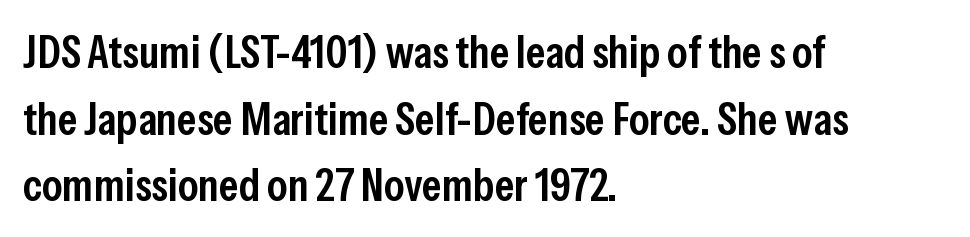
The area under the type is left untouched. Italic: no, the glyphs are upright roman. The passage shown stacks its lines at a standard gap. Between one letter and the next there's only the usual sliver of space. In terms of letterform style, serifs are entirely absent.
